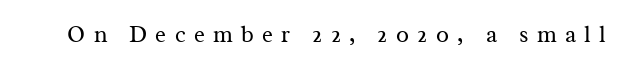
{"italic": "no", "bold": "no", "underline": "no", "letter_spacing": "wide", "letter_spacing_em": 0.36, "glyph_px": 23}
